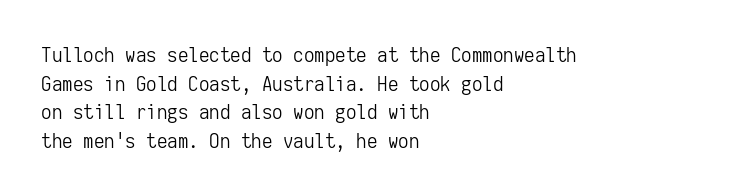
Line beginnings align vertically; line endings do not. Whoever set this chose a conventional vertical rhythm. Stroke mass is kept to a normal reading level or below. Nobody touched the tracking dial on this one.
